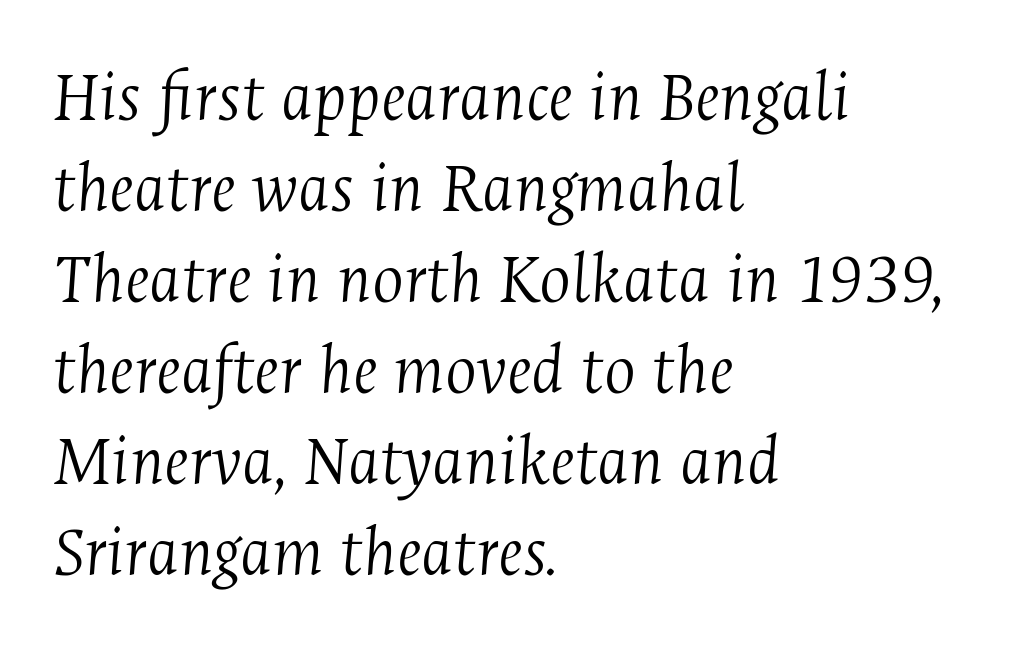
Q: Is the text bold? A: No.
Q: Is the text italic (slanted)? A: Yes, it leans right by about 4 degrees.
Q: Is the typeface a serif or a sans-serif typeface? A: Serif.
Q: Is the text underlined? A: No.
Q: How is the paragraph aligned? A: Left-aligned.
Q: Is the spacing between letters normal or unusually wide? A: Normal.
Q: Width (condensed, normal, or wide)? A: Condensed.
Q: Stroke contrast? A: Medium.
Q: x-height? A: Medium.
Q: Monospaced? A: No.
